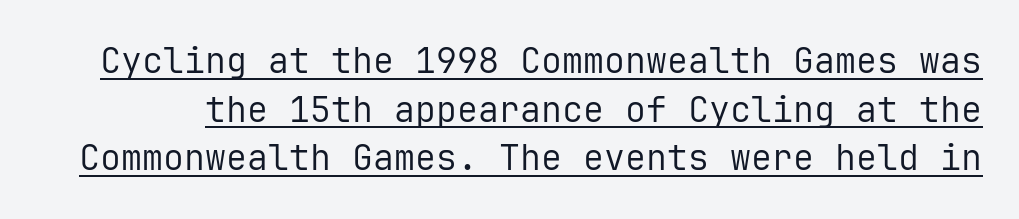
Here the designer chose a console-style face with uniform glyph widths. Nothing unusual about the tracking: characters are spaced as the font intends. Posture: straight, roman, zero tilt. Students, observe the line beneath the letters — that is underlining. Is this a sans? Yes — the strokes have no serifs. Successive baselines arrive at the customary interval.
